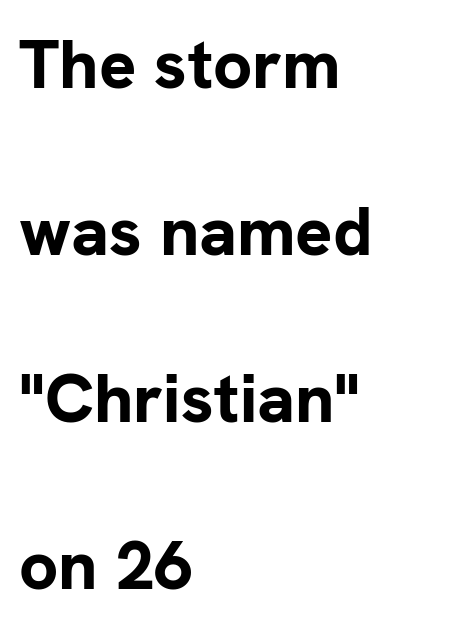
Honestly, the rows look like they've been pulled way apart. The setting favours the left margin, as ordinary paragraphs usually do. Rule under the text: the space is simply empty. Each letter keeps its own natural width here, so spacing adapts to shape.
